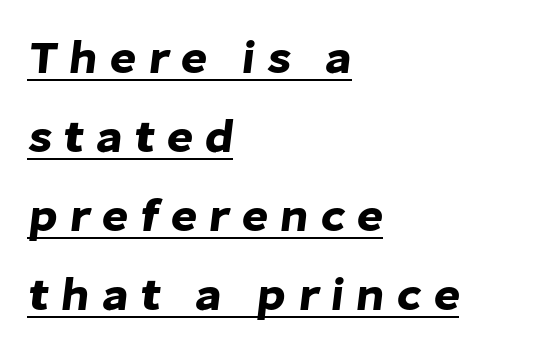
Check where the strokes stop: nothing finishes them off — pure sans. Is the letter spacing exaggerated? Yes — the characters are pushed far apart. This rendering uses left alignment, leaving the right contour irregular. Think of a printed novel: that variable character pitch is what you see here. These characters rest on top of a visible drawn line.
